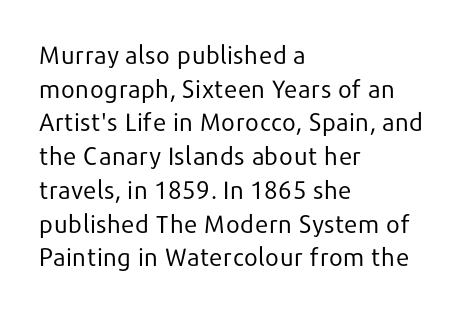
Q: Is the text bold? A: No.
Q: Is the text italic (slanted)? A: No, it is upright.
Q: Is the text underlined? A: No.
Q: How is the paragraph aligned? A: Left-aligned.
Q: Is the spacing between letters normal or unusually wide? A: Normal.
Q: Is the spacing between lines tight, normal or loose? A: Normal.
